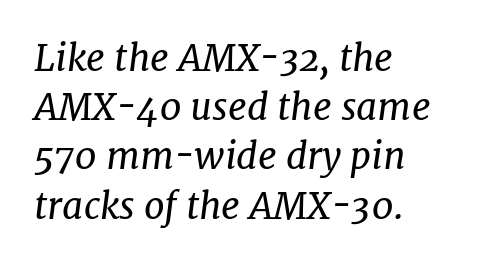
The image shows 37 px regular-weight serif type, italic (leaning right); set left-aligned, normal line spacing (1.33x), normal letter spacing, not underlined; low stroke contrast and a medium x-height.
